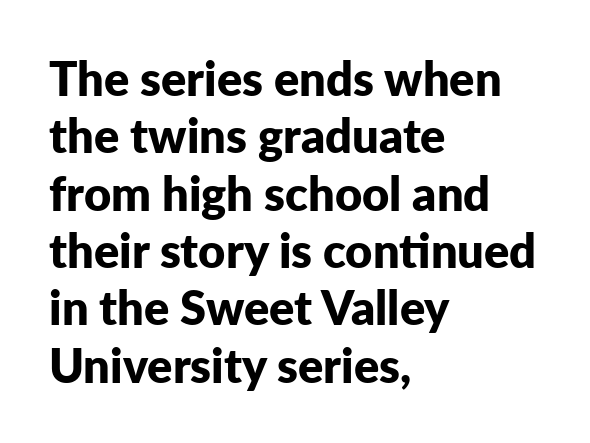
The image shows 47 px bold sans-serif type, upright; set left-aligned, line spacing 1.22x, normal letter spacing, not underlined; low stroke contrast and a medium x-height.
